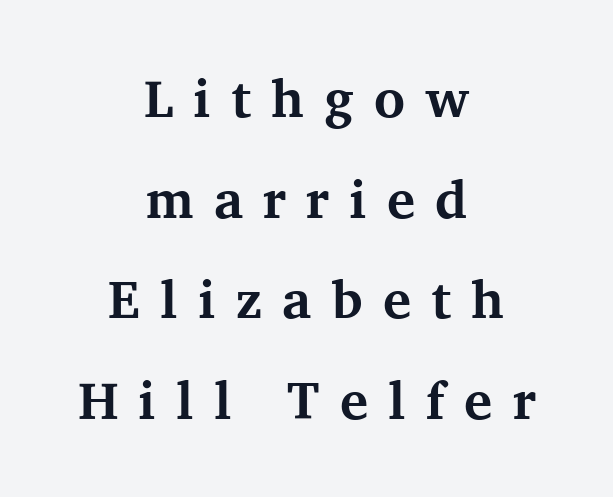
The passage shown has open, widely tracked lettering throughout. Pretty heavy lettering here — definitely bold. In terms of letterform style, serifs are clearly present. Think of a printed novel: that variable character pitch is what you see here. Successive baselines arrive slowly, with a big drop between each.
